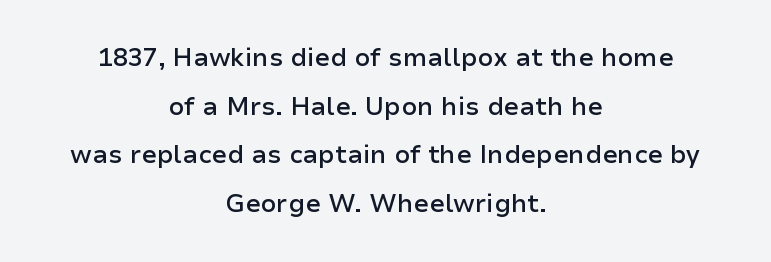
Teacher's note: observe the equal gaps on both sides — that is centered alignment. Style check: upright. The horizontal fit of the characters is conventional and even. Interline gaps are noticeably wide in this sample.
